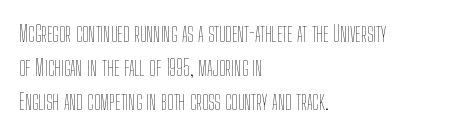
The type sits square on the baseline with zero lean. Stem width sits at or under what a default text font uses. Horizontally, the lines are justified to the leading edge only. This sample keeps an unexceptional amount of space between lines. The space beneath each line is pristine and unruled. There is no visible air inserted between adjacent glyphs.
